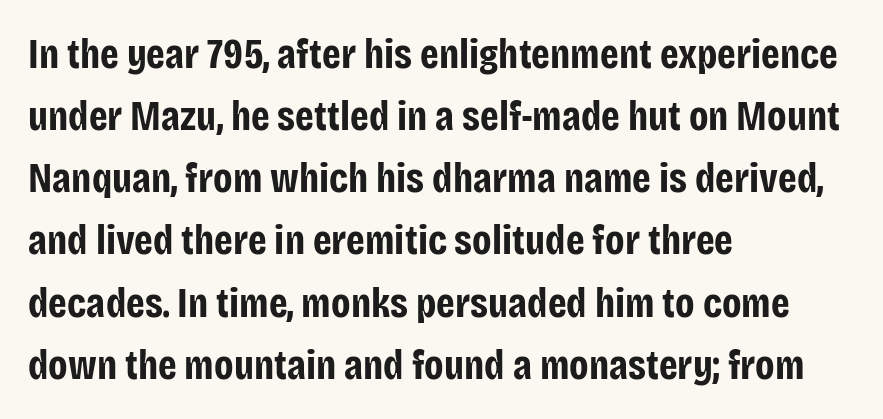
Reading down the block, your eye returns to a fixed left position each line. This block has exactly the height ordinary leading produces. Underlining? Definitely not there. The passage shown is typed in a proportional face where columns would drift. The font's upright variant was chosen for this text. Typesetter's note: full bold, strokes at maximum text heaviness.
